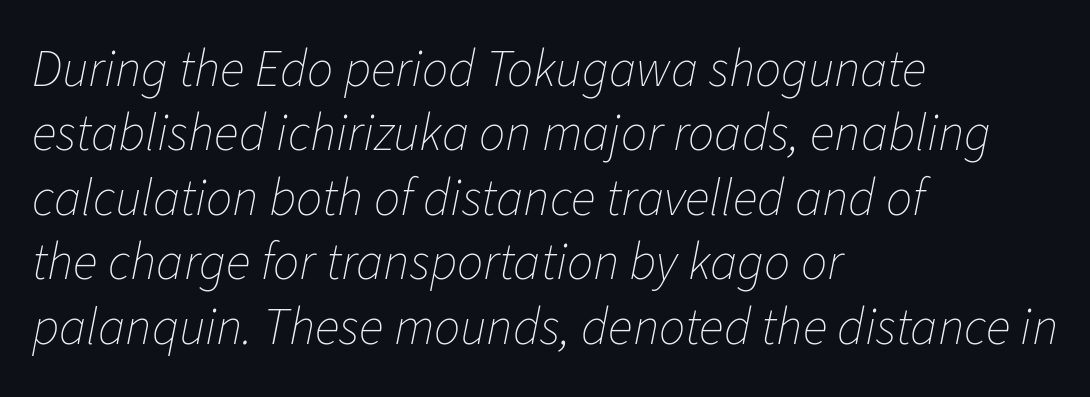
The image shows 52 px thin type, italic (leaning right); set left-aligned, line spacing 1.24x, normal letter spacing, not underlined; low stroke contrast and a medium x-height.
